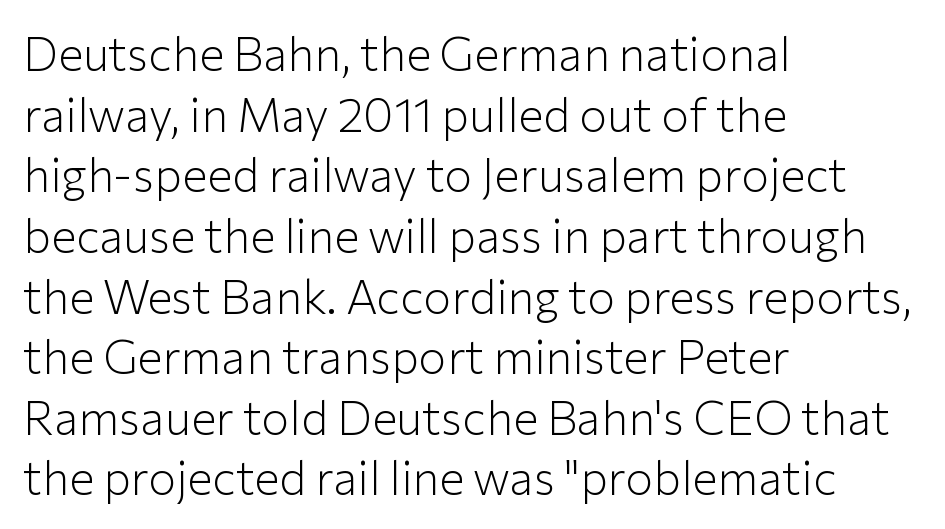
The image shows 47 px light sans-serif type, upright; set left-aligned, normal line spacing (1.29x), normal letter spacing, not underlined; low stroke contrast and a medium x-height.
